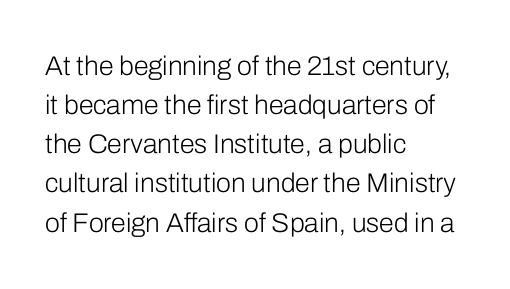
Default kerning and tracking; the words read as compact shapes. No heavy texture on the line: the type isn't bold. A roman cut, with each character standing at attention. Notice how the passage keeps a crisp vertical edge on the left only. Bare-footed words on every line.
